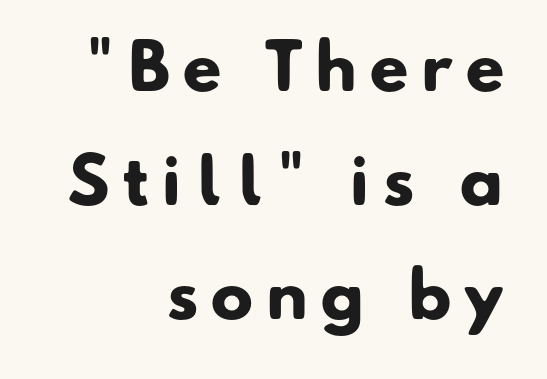
Q: Is the text bold? A: Yes.
Q: Is the typeface a serif or a sans-serif typeface? A: Sans-serif.
Q: Is the text underlined? A: No.
Q: How is the paragraph aligned? A: Right-aligned.
Q: Is the spacing between letters normal or unusually wide? A: Unusually wide.
Q: Width (condensed, normal, or wide)? A: Normal.
Q: Stroke contrast? A: Low.
Q: x-height? A: Small.
Q: Monospaced? A: No.
